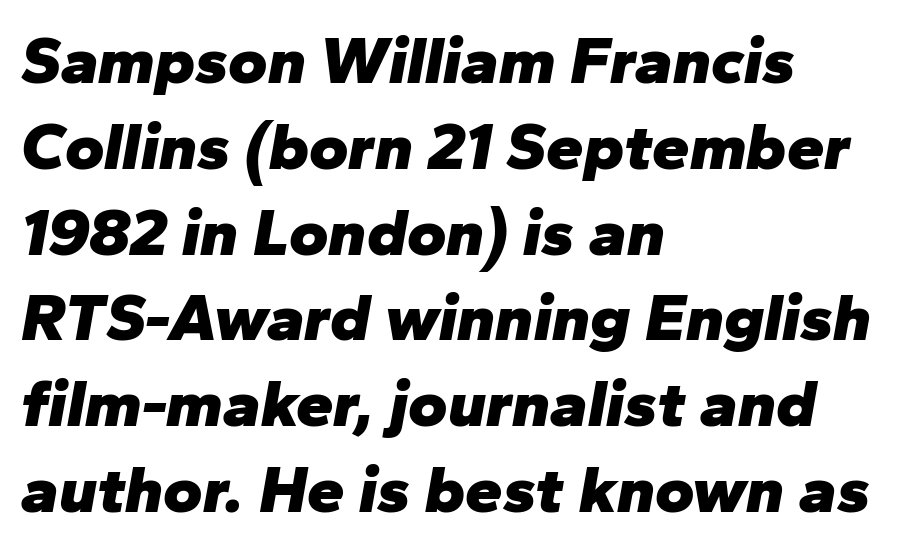
{"italic": "yes", "lean": "right", "slant_degrees": 10, "bold": "yes", "weight": "heavy", "width": "normal", "stroke_contrast": "low", "x_height": "medium", "monospaced": "no", "underline": "no", "align": "left", "line_spacing": "normal", "line_spacing_ratio": 1.28, "letter_spacing": "normal", "letter_spacing_em": 0.0, "glyph_px": 67}
